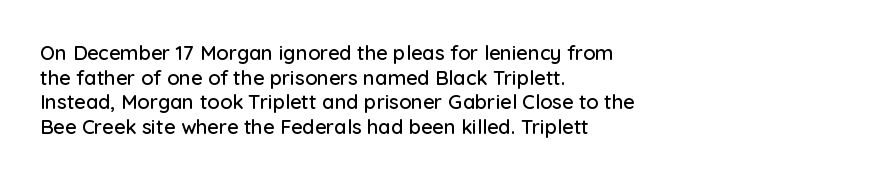
The image shows 20 px text type, upright; set left-aligned, line spacing 1.23x, normal letter spacing, not underlined.
